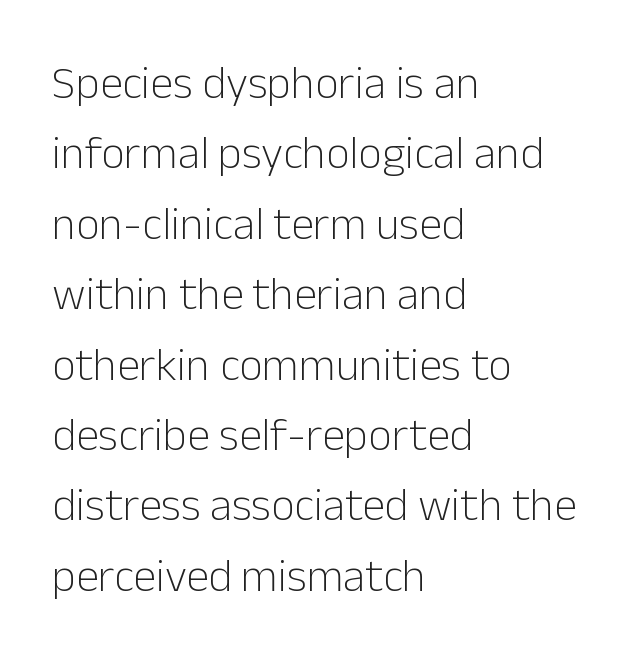
{"serif": "no", "italic": "no", "bold": "no", "weight": "light", "width": "normal", "stroke_contrast": "low", "x_height": "medium", "monospaced": "no", "underline": "no", "align": "left", "line_spacing": "normal", "line_spacing_ratio": 1.53, "letter_spacing": "normal", "letter_spacing_em": 0.0, "glyph_px": 46}
